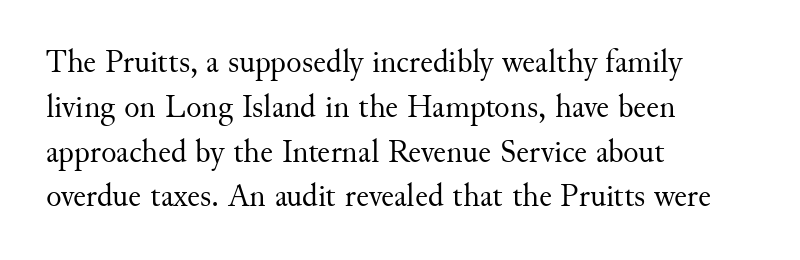
Q: Is the text bold? A: No.
Q: Is the text italic (slanted)? A: No, it is upright.
Q: Is the typeface a serif or a sans-serif typeface? A: Serif.
Q: Is the text underlined? A: No.
Q: How is the paragraph aligned? A: Left-aligned.
Q: Is the spacing between letters normal or unusually wide? A: Normal.
Q: Is the spacing between lines tight, normal or loose? A: Normal.
Q: Width (condensed, normal, or wide)? A: Normal.
Q: Stroke contrast? A: Medium.
Q: x-height? A: Small.
Q: Monospaced? A: No.
